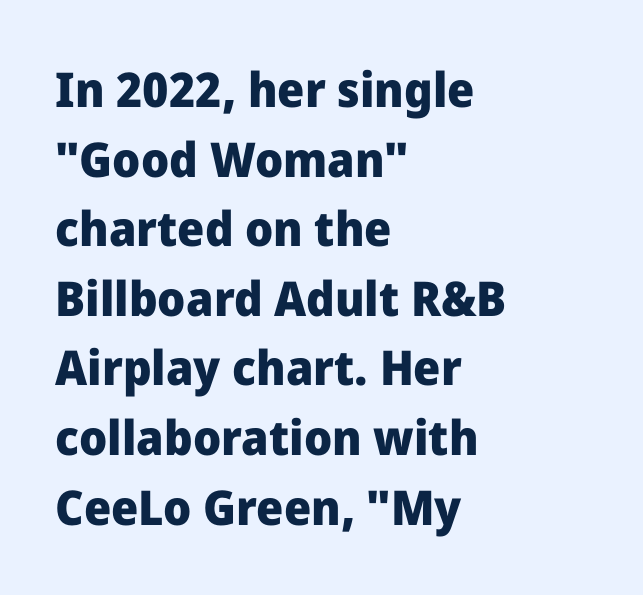
The image shows 48 px heavy sans-serif type, upright; set left-aligned, normal line spacing (1.45x), normal letter spacing, not underlined; low stroke contrast and a medium x-height.
